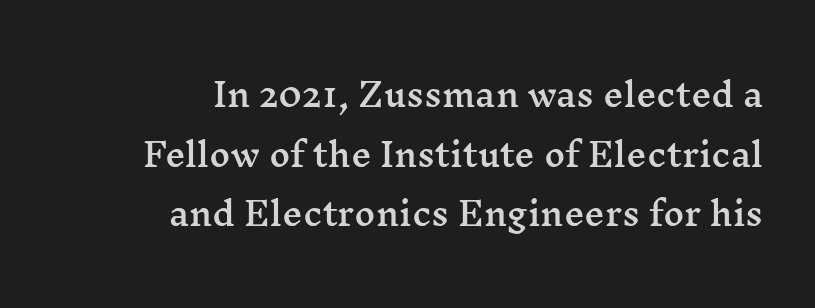
{"serif": "yes", "italic": "no", "width": "wide", "stroke_contrast": "medium", "x_height": "medium", "monospaced": "no", "underline": "no", "align": "right", "line_spacing_ratio": 1.86, "letter_spacing": "normal", "letter_spacing_em": 0.0, "glyph_px": 32}
